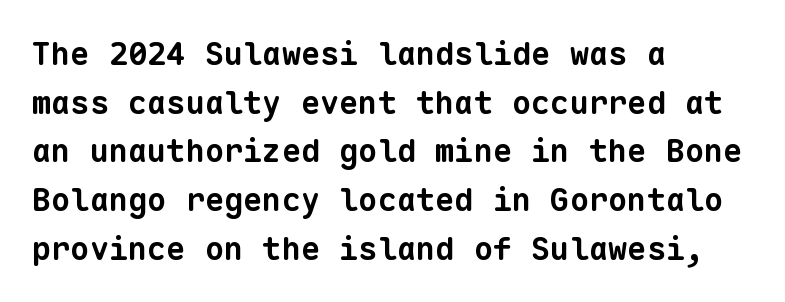
The image shows 32 px bold sans-serif type, monospaced; set left-aligned, normal line spacing (1.52x), normal letter spacing, not underlined; low stroke contrast and a medium x-height.
